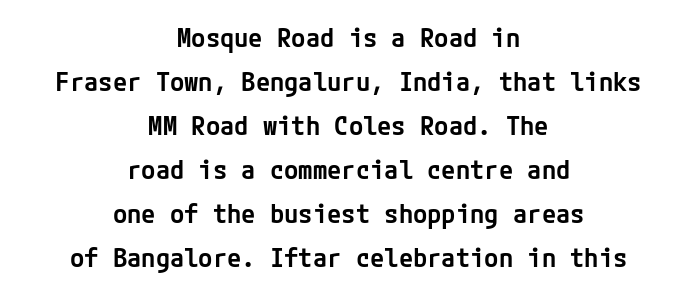
Notice how the stems are strictly vertical — no italics here. These lines sit exactly where default settings would place them. How heavy is the stroke? Medium-heavy — a semibold, shy of bold. A typesetter would call this zero additional tracking. The glyphs are unaccompanied by any horizontal stroke below them.
